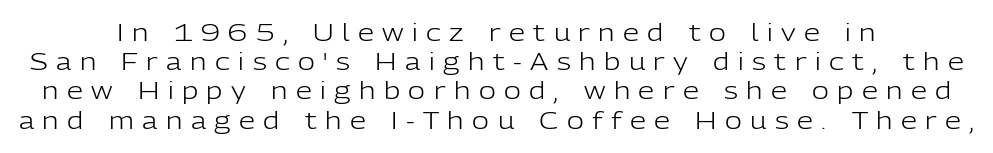
Is there any slant? The stems are plumb. The passage shown is not bold in any degree. Evenly set lines give the paragraph a standard silhouette. Notice how the passage keeps no hard edge, just a central spine. Any mark beneath the type? The region is blank.
